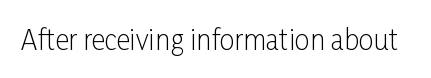
Q: Is the text bold? A: No.
Q: Is the text italic (slanted)? A: No, it is upright.
Q: Is the text underlined? A: No.
Q: Is the spacing between letters normal or unusually wide? A: Normal.
